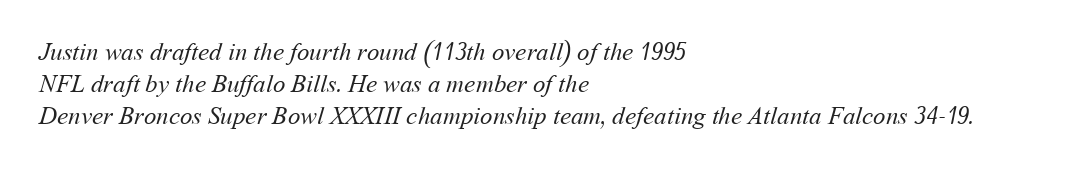
Q: Is the text bold? A: No.
Q: Is the text underlined? A: No.
Q: How is the paragraph aligned? A: Left-aligned.
Q: Is the spacing between letters normal or unusually wide? A: Normal.
Q: Is the spacing between lines tight, normal or loose? A: Normal.
